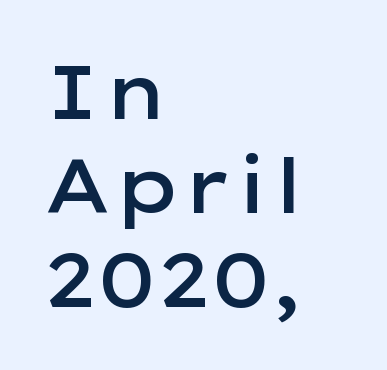
Look at the stroke-to-counter ratio: somewhat heavy, a semibold. Character widths vary here, with narrow letters taking less room than wide ones. Are there feet on the stems? There aren't — it's a sans. These lines keep a tight, regular rhythm from letter to letter. The foot of each line stays bare and open. Unlike italic type, these characters show no tilt at all.
